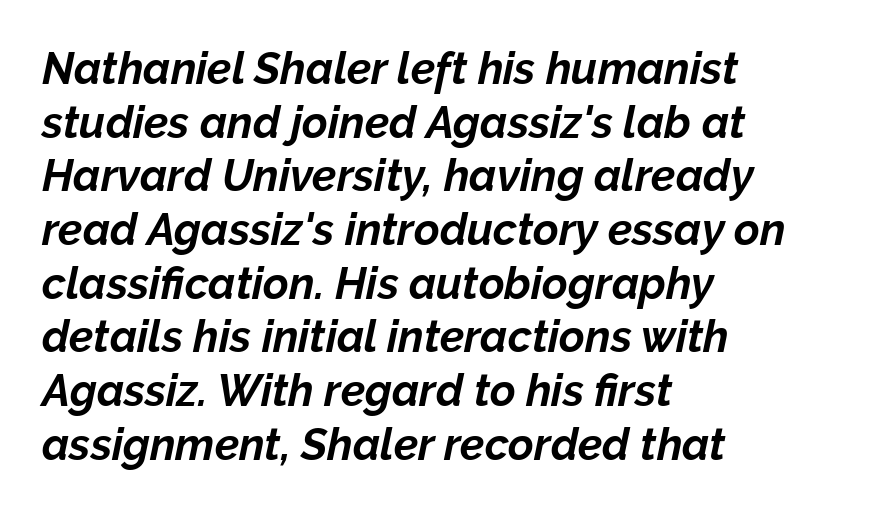
The rendering applies a slant to the glyphs. Every letter is thick-stroked: bold, no question. Inter-character spacing is left at the font's built-in metrics. A typesetter would call this proportional, since set widths differ per character.
